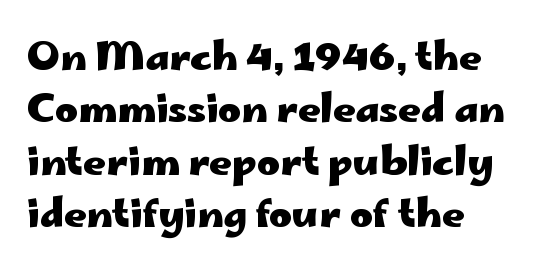
Lines of text with bare space underneath. The rag falls on the right side of this text block. Rows of type keep a routine distance in the vertical direction. A typesetter would call this zero additional tracking. A roman cut, with each character standing at attention. Serif or sans? Sans — the stroke terminals are bare.
